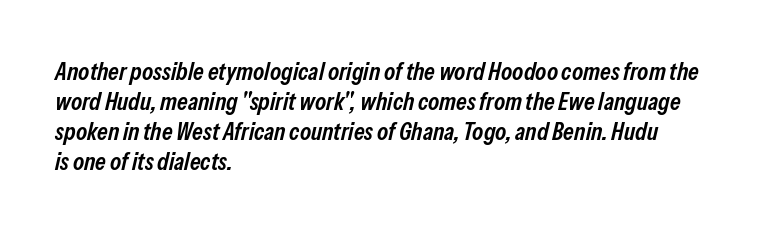
Q: Is the text bold? A: Semi-bold.
Q: Is the text italic (slanted)? A: Yes, it leans right by about 13 degrees.
Q: Is the text underlined? A: No.
Q: How is the paragraph aligned? A: Left-aligned.
Q: Is the spacing between letters normal or unusually wide? A: Normal.
